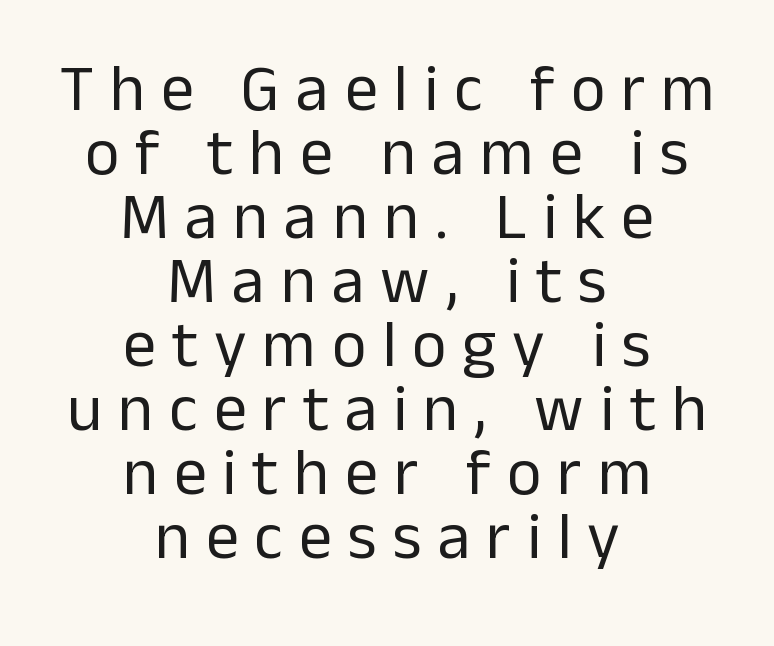
A roman cut, with each character standing at attention. Is this a heavy cut? Hardly; it is regular or lighter. This sample trades vertical openness for compactness between lines. The strip under each line holds only bare page. A typesetter would call this proportional, since set widths differ per character. Spacing between characters has been opened up far beyond the box default.
